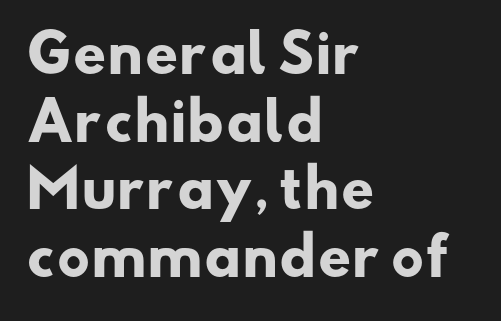
Q: Is the text bold? A: Yes.
Q: Is the typeface a serif or a sans-serif typeface? A: Sans-serif.
Q: Is the text underlined? A: No.
Q: How is the paragraph aligned? A: Left-aligned.
Q: Is the spacing between letters normal or unusually wide? A: Normal.
Q: Is the spacing between lines tight, normal or loose? A: Normal.
Q: Width (condensed, normal, or wide)? A: Wide.
Q: Stroke contrast? A: Low.
Q: x-height? A: Small.
Q: Monospaced? A: No.
